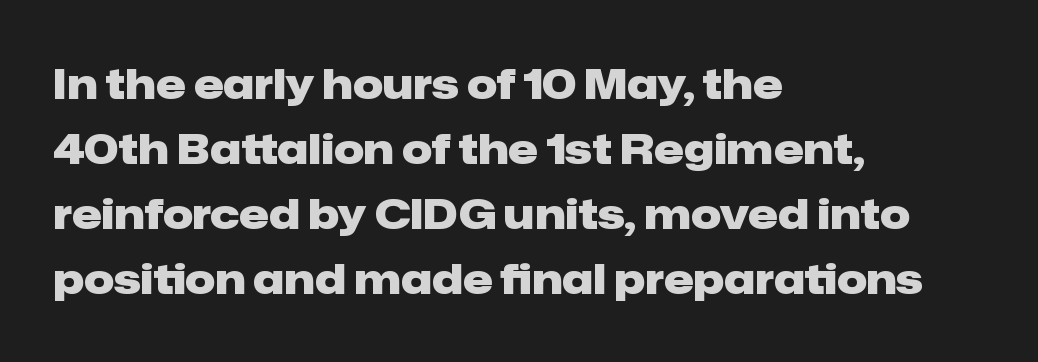
Ascenders rise straight up at ninety degrees. One-word summary of the alignment: left. Words float on clear page, feet unadorned. Each glyph is drawn with heavy, bold strokes. Character widths vary here, with narrow letters taking less room than wide ones. The rendering uses a moderate line-height, typical for paragraphs.
